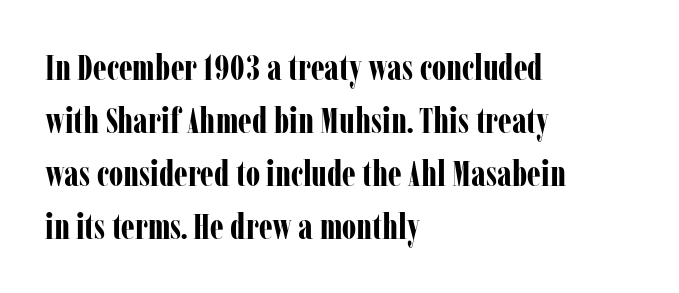
Q: Is the text bold? A: Yes.
Q: Is the text italic (slanted)? A: No, it is upright.
Q: Is the typeface a serif or a sans-serif typeface? A: Serif.
Q: Is the text underlined? A: No.
Q: How is the paragraph aligned? A: Left-aligned.
Q: Is the spacing between letters normal or unusually wide? A: Normal.
Q: Is the spacing between lines tight, normal or loose? A: Normal.
Q: Width (condensed, normal, or wide)? A: Condensed.
Q: Stroke contrast? A: Low.
Q: x-height? A: Medium.
Q: Monospaced? A: No.
